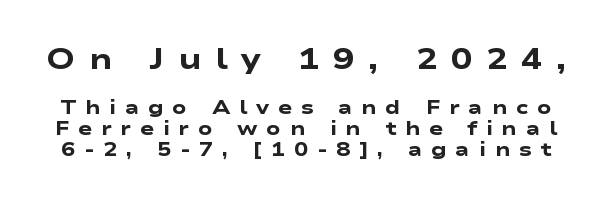
You could not count columns in this text — the font is proportionally spaced. The baseline area is clear. How are the letters spaced? Widely, with obvious added tracking. Is the lower block the larger one? No — the upper block carries the bigger type. How heavy is the stroke? Heavy — this is a bold. A typesetter would label this face a sans.
